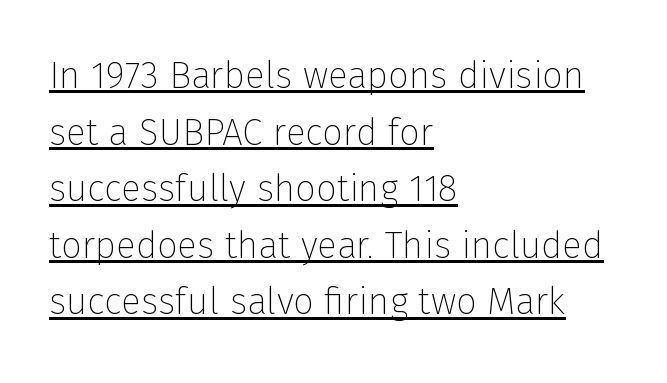
Successive baselines arrive at the customary interval. Proportional: the letters do not fall into vertical columns. Do the letters lean? They stand straight. The letterforms sit at book weight or below. Compared with undecorated copy, this sample adds a rule below the words.
